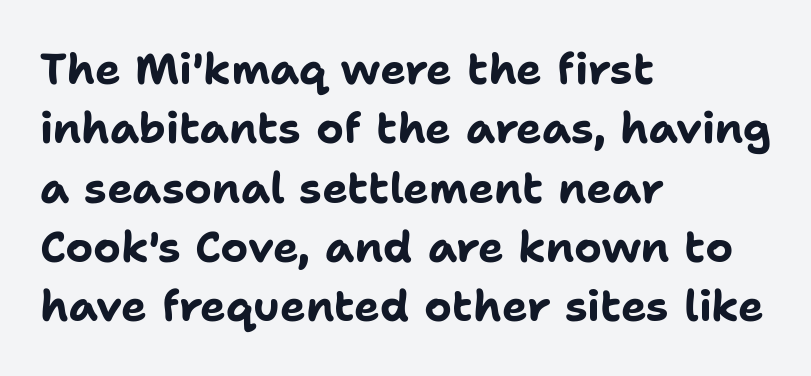
Letter spacing: default. Ascenders rise straight up at ninety degrees. Regarding leading, the lines here are spaced in the standard way. Here the designer chose a conventional face with non-uniform glyph widths. Nobody drew a line under any word here. A classic flush-left, rag-right setting is used for this passage.
